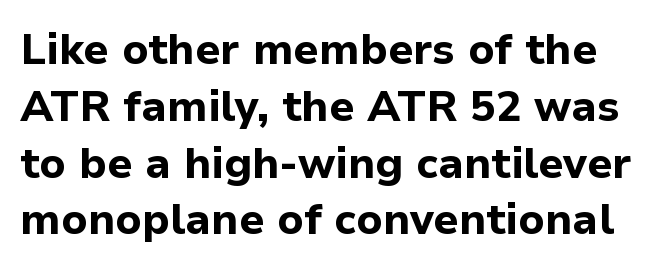
The image shows 43 px bold sans-serif type, upright; set normal line spacing (1.32x), normal letter spacing, not underlined; low stroke contrast and a medium x-height.
